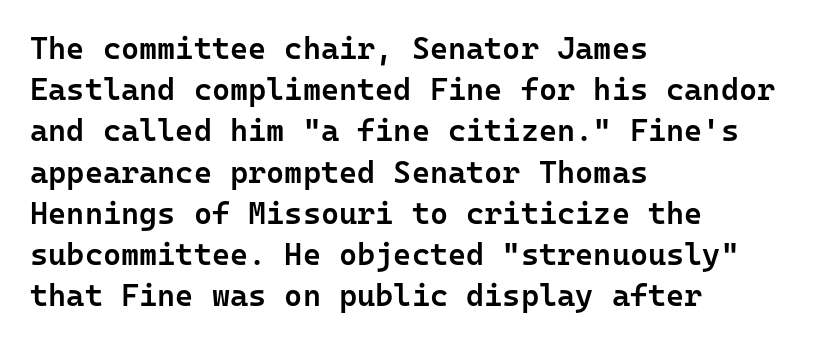
{"serif": "no", "italic": "no", "bold": "semi", "weight": "semibold", "width": "normal", "stroke_contrast": "low", "x_height": "medium", "monospaced": "yes", "underline": "no", "align": "left", "line_spacing": "normal", "line_spacing_ratio": 1.33, "letter_spacing": "normal", "letter_spacing_em": 0.0, "glyph_px": 31}
